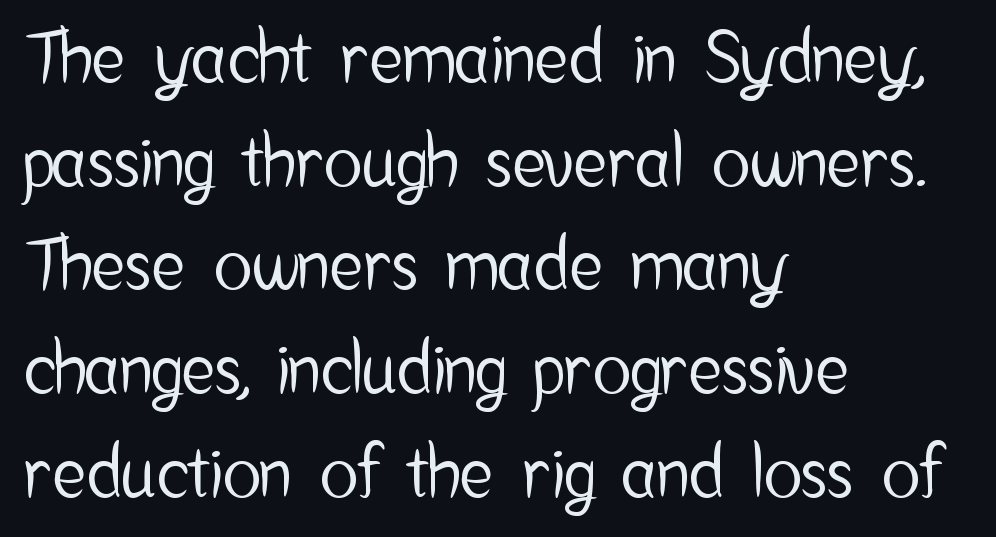
The image shows 71 px condensed sans-serif type, upright; set left-aligned, normal line spacing (1.46x), normal letter spacing, not underlined; low stroke contrast and a medium x-height.
